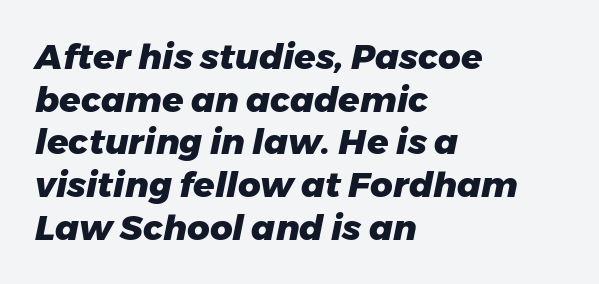
The image shows 35 px heavy type, italic (leaning right); set left-aligned, line spacing 1.22x, normal letter spacing, not underlined; low stroke contrast and a medium x-height.
